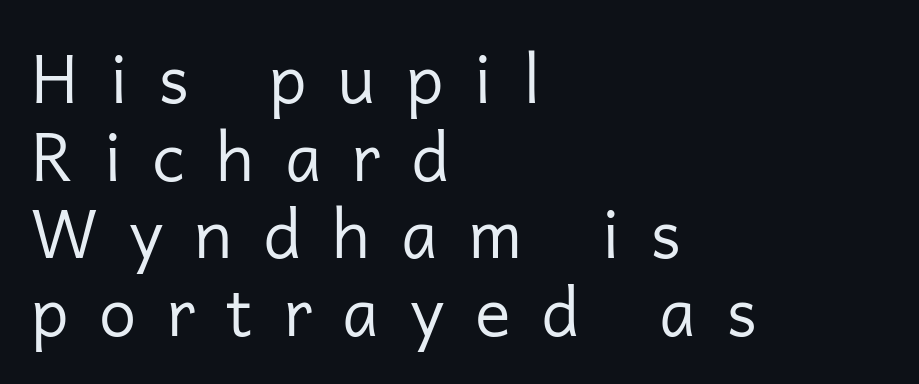
Inter-character spacing is expanded well beyond the font's built-in metrics. This sample uses a sans-serif face. Honestly, there is no underline to notice here at all. This is the regular roman posture of the typeface. Is the stroke heavy? The answer is a plain regular-or-lighter.
